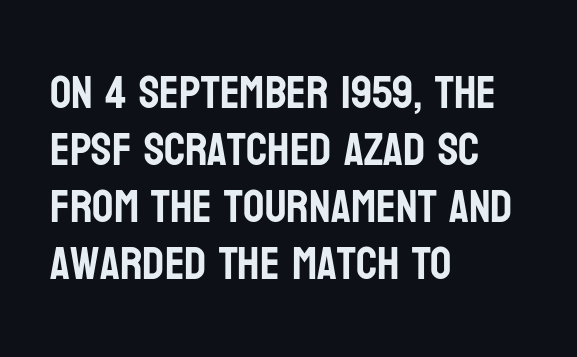
The image shows 47 px condensed sans-serif type, upright; set left-aligned, line spacing 1.21x, normal letter spacing, not underlined; low stroke contrast and a large x-height.
